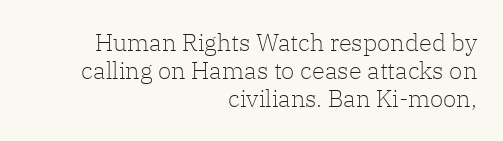
{"italic": "no", "bold": "no", "underline": "no", "align": "right", "line_spacing_ratio": 1.17, "letter_spacing": "normal", "letter_spacing_em": 0.0, "glyph_px": 24}
